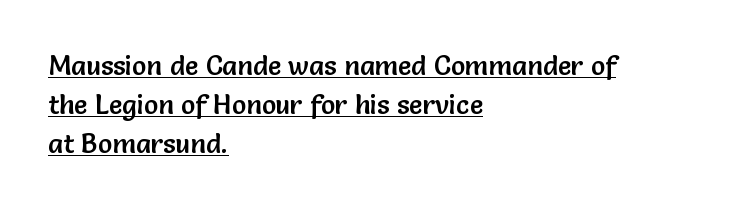
Layout note: lines flush left. Caption: standard tracking, unaltered. Like a heading marked for emphasis, these lines bear an underscore. This sample keeps an unexceptional amount of space between lines. The axis of the letterforms is exactly vertical.
